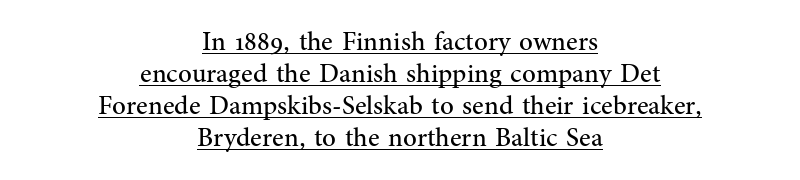
Q: Is the text bold? A: No.
Q: Is the text italic (slanted)? A: No, it is upright.
Q: Is the text underlined? A: Yes.
Q: How is the paragraph aligned? A: Centered.
Q: Is the spacing between letters normal or unusually wide? A: Normal.
